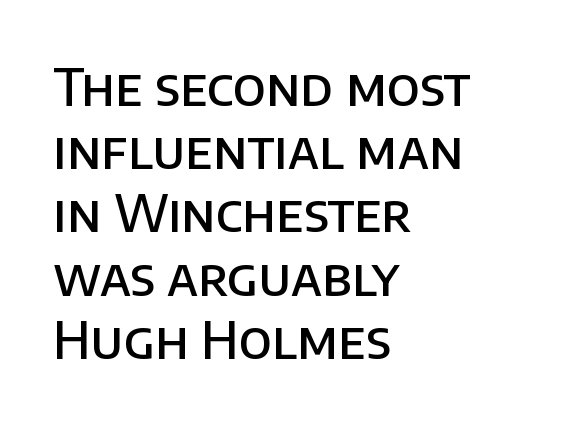
Each glyph is drawn with semibold strokes, heavier than normal yet not fully bold. Horizontally, the lines are justified to the leading edge only. No word sits above an underline. Notice how the stems are strictly vertical — no italics here. Nothing unusual about the tracking: characters are spaced as the font intends. Are there feet on the stems? There aren't — it's a sans.
